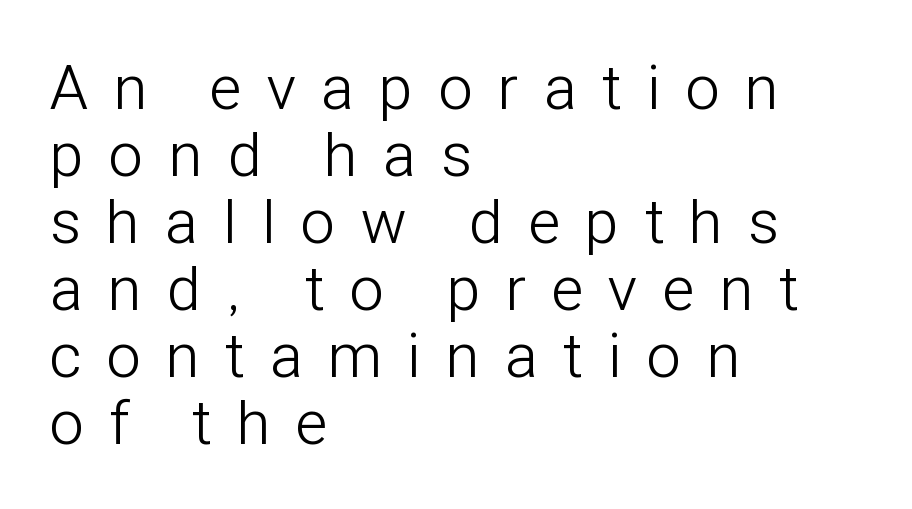
This is roman type, the default non-slanted kind. Each letter keeps its own natural width here, so spacing adapts to shape. A typesetter would label this face a sans. Here the glyphs are tracked loosely, breaking word shapes into spaced letters. Baseline-to-baseline distance is barely more than the letter height.
